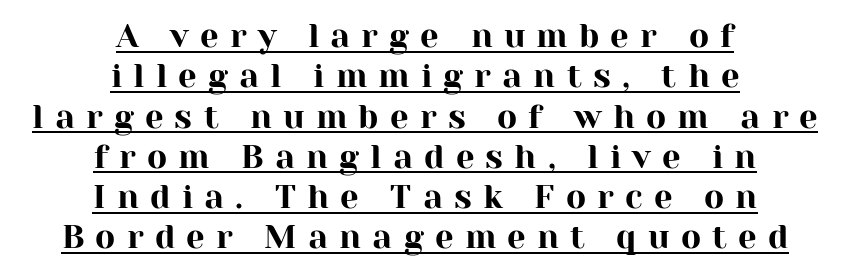
{"serif": "yes", "italic": "no", "width": "normal", "stroke_contrast": "high", "x_height": "medium", "monospaced": "no", "underline": "yes", "align": "center", "line_spacing_ratio": 1.22, "letter_spacing": "wide", "letter_spacing_em": 0.34, "glyph_px": 33}
